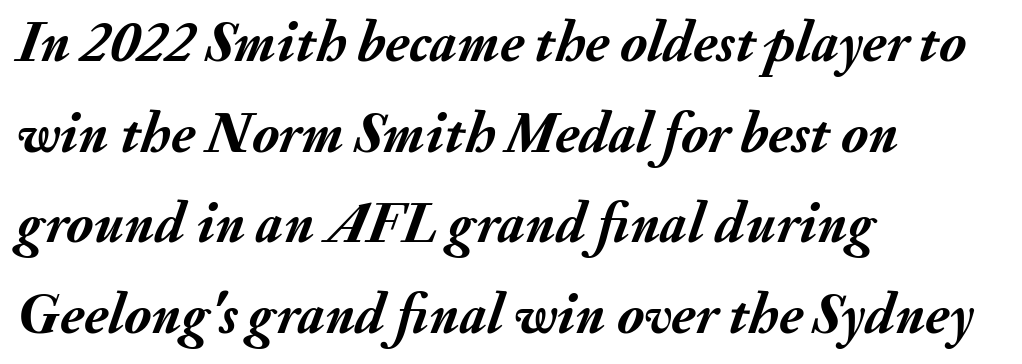
If you measured baseline to baseline, you'd find a middling distance. The rendering uses a bold face; every stroke is thick and dark. The passage shown is not underscored anywhere. Proportional: the letters do not fall into vertical columns. These lines are set flush left with a ragged right edge. Tracking value appears to be zero — textbook default spacing.
